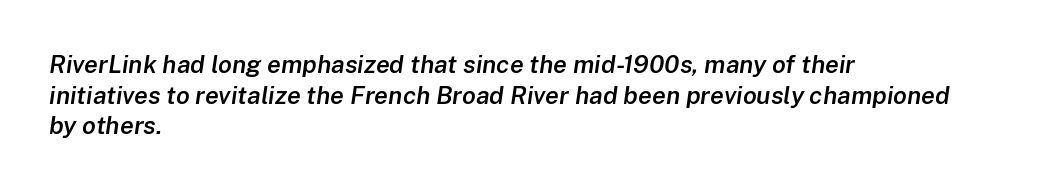
Q: Is the text bold? A: Semi-bold.
Q: Is the text italic (slanted)? A: Yes, it leans right by about 8 degrees.
Q: Is the text underlined? A: No.
Q: How is the paragraph aligned? A: Left-aligned.
Q: Is the spacing between letters normal or unusually wide? A: Normal.
